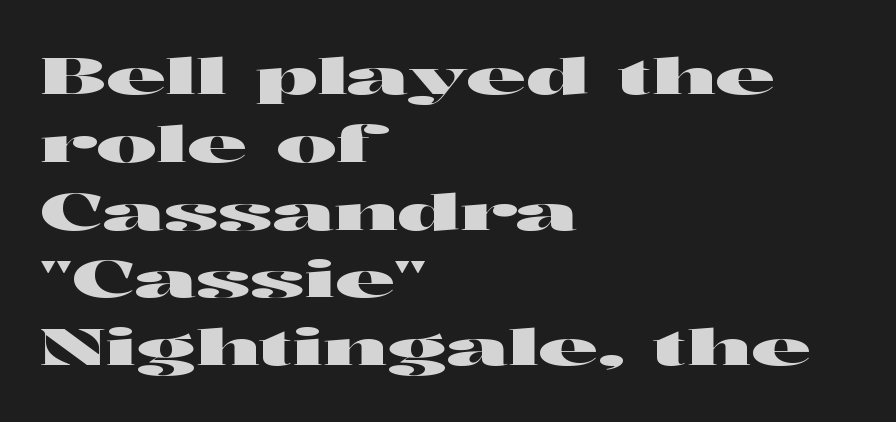
{"serif": "no", "italic": "no", "width": "wide", "stroke_contrast": "high", "x_height": "medium", "monospaced": "no", "underline": "no", "align": "left", "line_spacing": "normal", "line_spacing_ratio": 1.33, "letter_spacing": "normal", "letter_spacing_em": 0.0, "glyph_px": 51}
